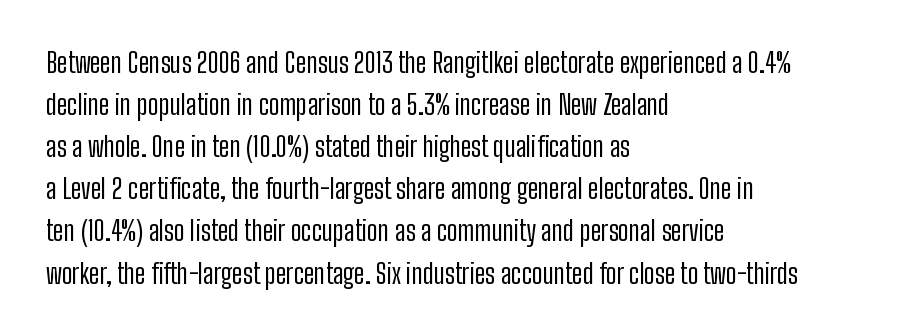
Each new line begins a customary step beneath the previous one. The passage shown is not underscored anywhere. Weight: not bold — regular or lighter. Nope, not italic — everything's standing straight. A classic flush-left, rag-right setting is used for this passage.
